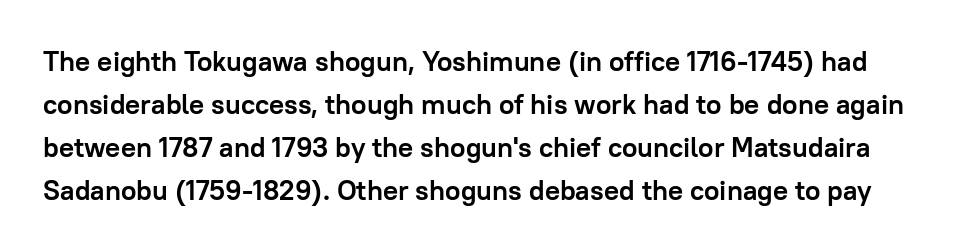
The passage shown is not underscored anywhere. Rows of type keep a routine distance in the vertical direction. The typesetting leans heavy: a genuine bold. Each word holds together tightly as a unit, with standard inter-letter gaps. To sum up the face: it is a sans, with no serifs. A roman cut, with each character standing at attention.
